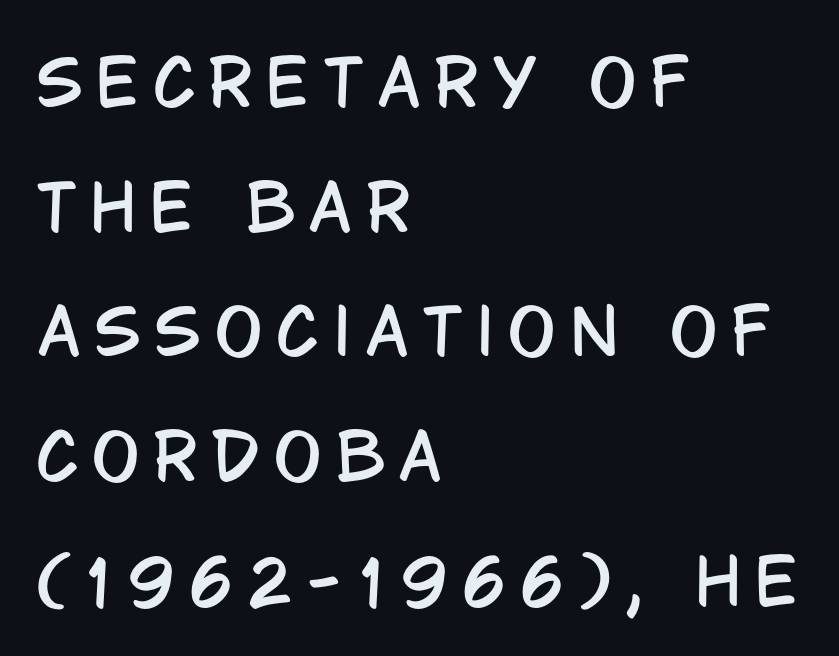
The space between consecutive lines is lavish. Grotesque or geometric, the face here clearly has no serifs. Do the characters align in a grid? No, the font is proportional. Any mark beneath the type? The region is blank.
